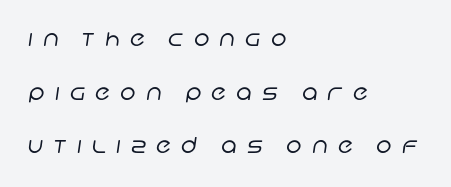
Rule under the text: the space is simply empty. Summary of weight: not heavy and not bold. In terms of letterspacing, this is a distinctly airy, spread setting. How would I describe the line gaps? Wide and relaxed. Short and long lines alike share a common starting point at left.
